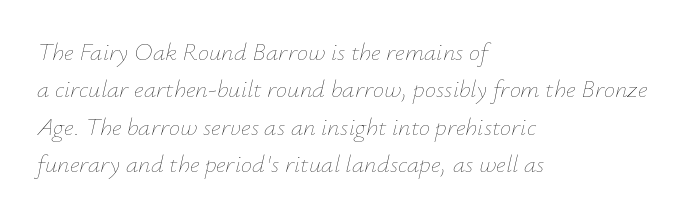
Posture: slanted. Underline: absent. This block has exactly the height ordinary leading produces. How are the letters spaced? Ordinarily, with no added tracking. The ragged edge is on the right, which tells us the setting is flush left. Counters stay open thanks to moderate or lighter strokes.
